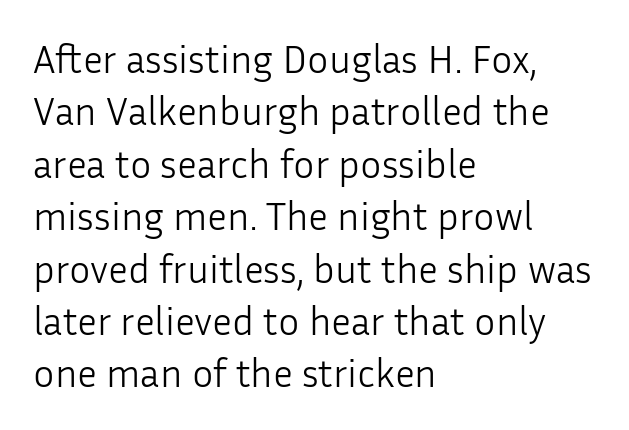
Is the block centered? No — it sits flush against the left margin. Varying glyph widths throughout — classic text-font behaviour. Counters stay open thanks to moderate or lighter strokes. Regular leading. No extra tracking has been applied to these lines.
